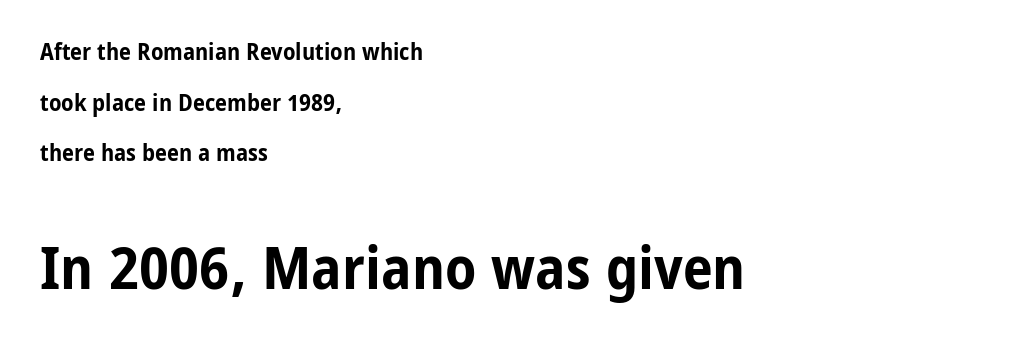
The image shows 60 px bold, condensed sans-serif type, upright; set left-aligned, loose line spacing (2.11x), normal letter spacing, not underlined; the second (bottom) block is 2.5x larger; low stroke contrast and a medium x-height.
